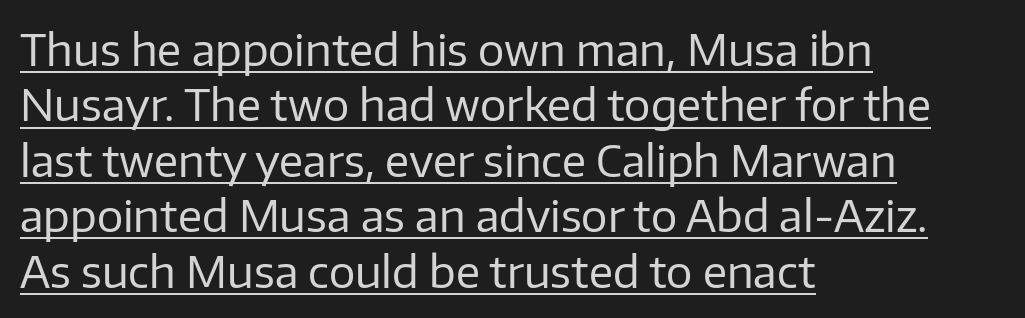
The image shows 44 px regular-weight sans-serif type, upright; set left-aligned, normal line spacing (1.26x), normal letter spacing, underlined; low stroke contrast and a medium x-height.
